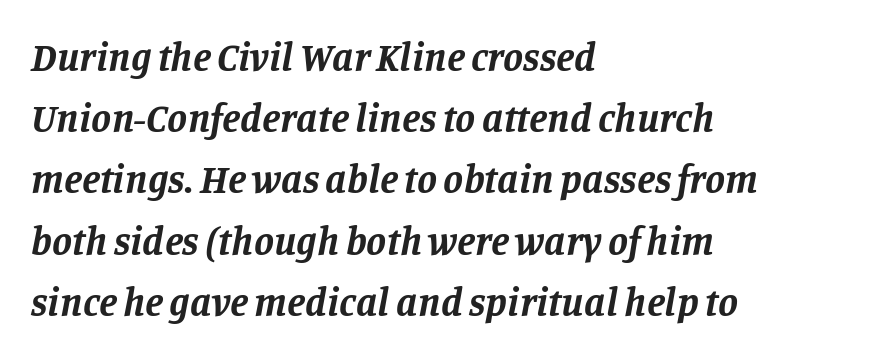
Successive baselines arrive at the customary interval. The text carries the slant typical of an italic or oblique font. The designer went with a serif here, giving each stem small feet. Is this a fixed-width face? No — the glyphs have proportional, varying widths. The typesetter chose a ragged-right arrangement here. Honestly, the letter spacing is just normal — you wouldn't notice it.
